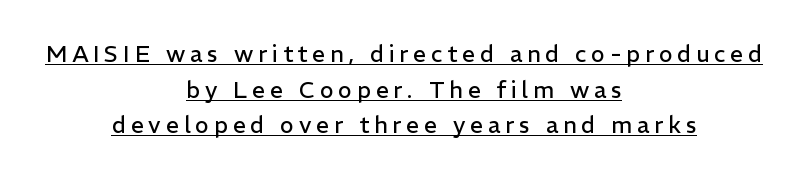
The image shows 23 px text type, upright; set centered, normal line spacing (1.55x), unusually wide letter spacing (+0.21 em), underlined.
